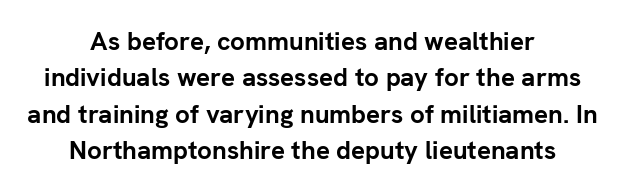
Q: Is the text bold? A: Yes.
Q: Is the text italic (slanted)? A: No, it is upright.
Q: Is the text underlined? A: No.
Q: How is the paragraph aligned? A: Centered.
Q: Is the spacing between letters normal or unusually wide? A: Normal.
Q: Is the spacing between lines tight, normal or loose? A: Normal.
